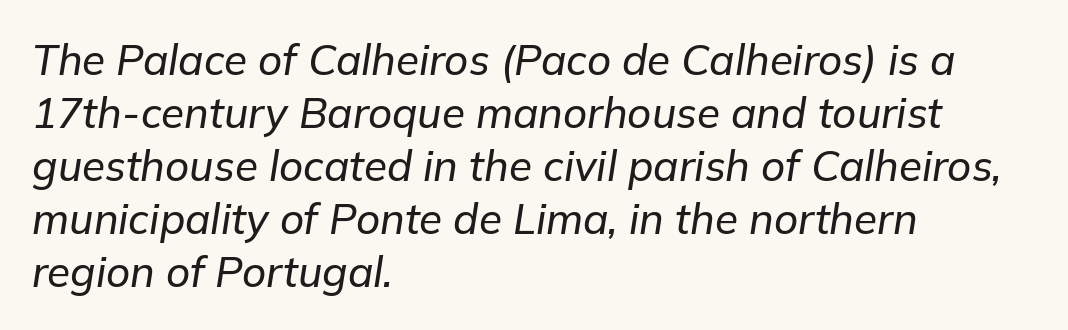
{"italic": "yes", "lean": "right", "slant_degrees": 9, "width": "normal", "stroke_contrast": "low", "x_height": "medium", "monospaced": "no", "underline": "no", "align": "left", "line_spacing": "normal", "line_spacing_ratio": 1.26, "letter_spacing": "normal", "letter_spacing_em": 0.0, "glyph_px": 42}
